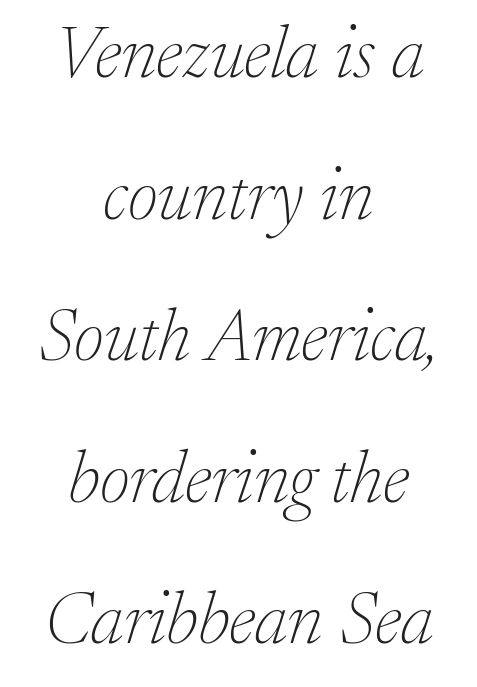
{"serif": "yes", "italic": "yes", "lean": "right", "slant_degrees": 17, "bold": "no", "weight": "thin", "width": "normal", "stroke_contrast": "low", "x_height": "medium", "monospaced": "no", "underline": "no", "align": "center", "line_spacing": "loose", "line_spacing_ratio": 1.94, "letter_spacing": "normal", "letter_spacing_em": 0.0, "glyph_px": 73}
